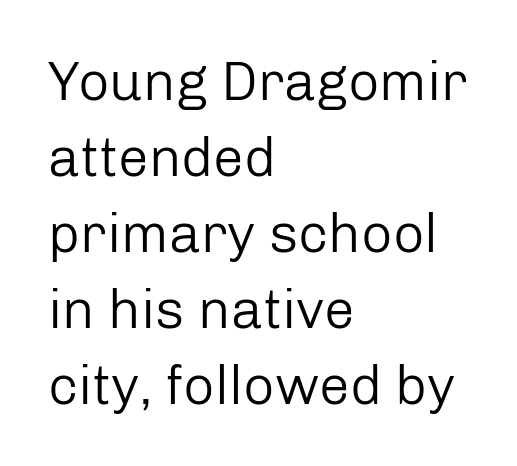
Looks like regular typesetting: each glyph gets only the width it needs. The lettering stays uniformly vertical, giving the passage a roman look. Note: no serifs on the glyphs. Stroke mass is kept to a normal reading level or below.
